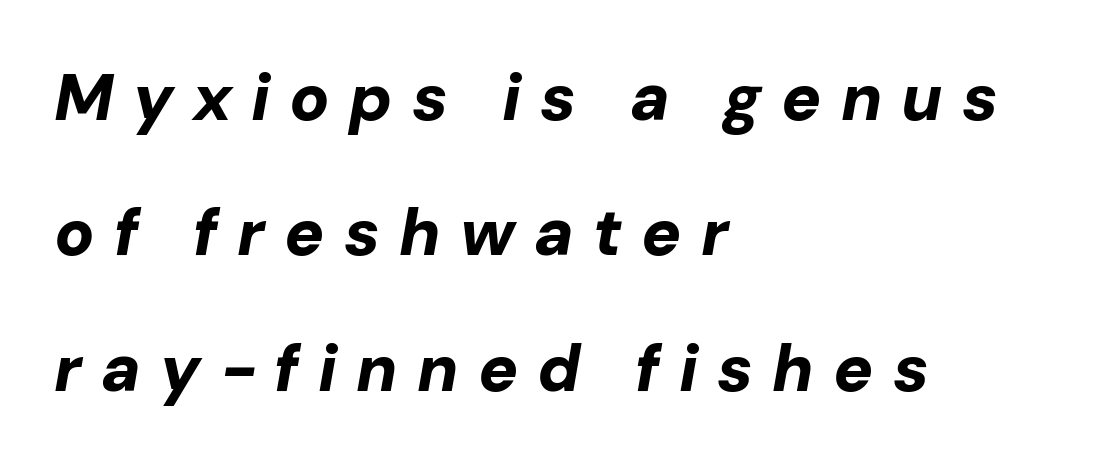
Caption: bold face, heavy strokes. The passage shown is typed in a proportional face where columns would drift. Compared with a centered layout, this one pins lines to the left instead. Italic? Definitely — the glyphs are oblique. Clear beneath every line of the passage. Short note: letters widely spaced.
